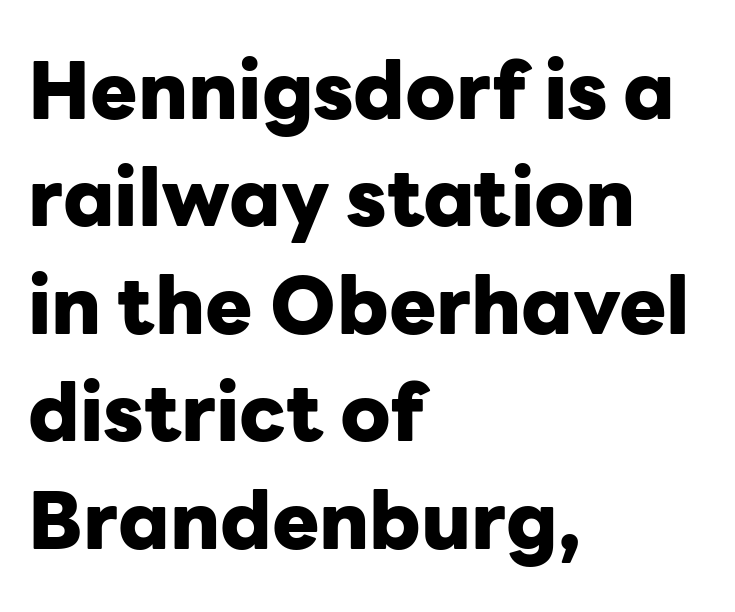
The image shows 79 px heavy sans-serif type, upright; set left-aligned, normal line spacing (1.36x), normal letter spacing, not underlined; low stroke contrast and a medium x-height.
